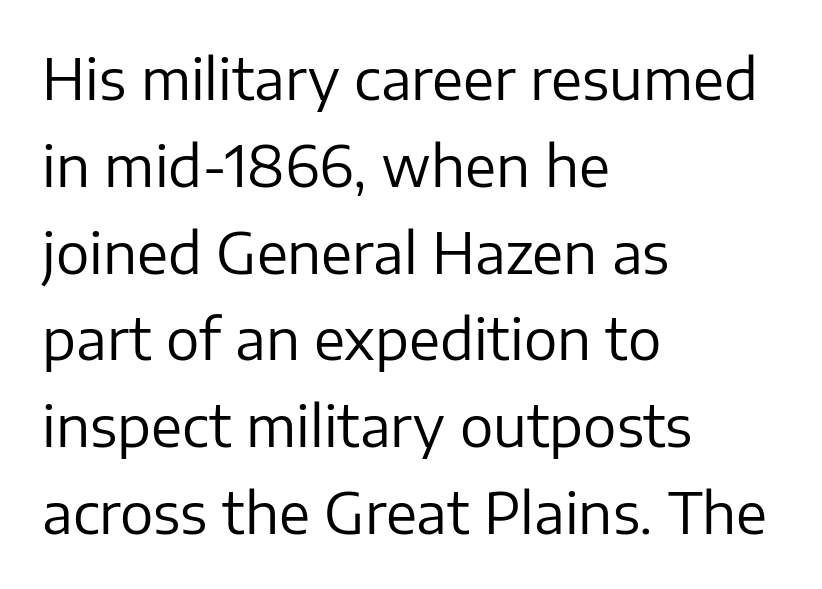
{"serif": "no", "italic": "no", "bold": "no", "weight": "regular", "width": "normal", "stroke_contrast": "low", "x_height": "medium", "monospaced": "no", "underline": "no", "align": "left", "line_spacing": "normal", "line_spacing_ratio": 1.55, "letter_spacing": "normal", "letter_spacing_em": 0.0, "glyph_px": 56}
